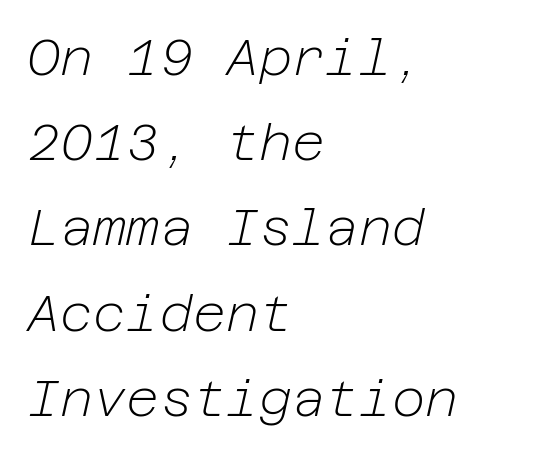
Q: Is the text bold? A: No.
Q: Is the text italic (slanted)? A: Yes, it leans right by about 12 degrees.
Q: Is the text underlined? A: No.
Q: How is the paragraph aligned? A: Left-aligned.
Q: Is the spacing between letters normal or unusually wide? A: Normal.
Q: Is the spacing between lines tight, normal or loose? A: Normal.
Q: Width (condensed, normal, or wide)? A: Normal.
Q: Stroke contrast? A: Low.
Q: x-height? A: Medium.
